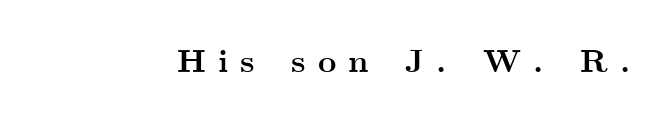
Are there feet on the stems? There are — it's a serif. This sample has the flowing, uneven cadence of proportional lettering. No word sits above an underline. Upright lettering throughout.
